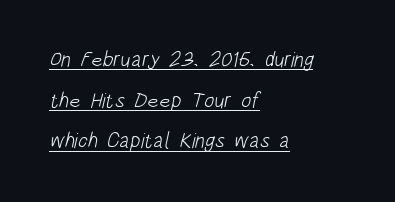
{"bold": "no", "underline": "yes", "align": "left", "line_spacing": "loose", "line_spacing_ratio": 1.94, "letter_spacing": "normal", "letter_spacing_em": 0.0, "glyph_px": 21}
